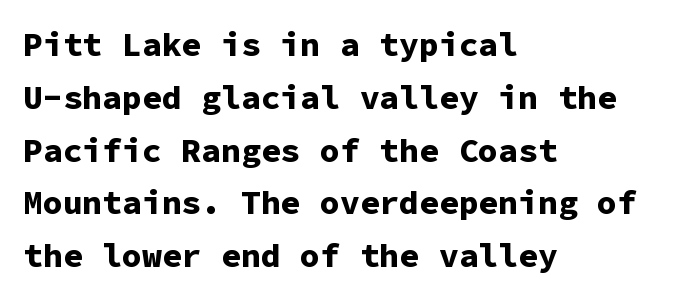
Q: Is the text bold? A: Yes.
Q: Is the text italic (slanted)? A: No, it is upright.
Q: Is the typeface a serif or a sans-serif typeface? A: Sans-serif.
Q: Is the text underlined? A: No.
Q: How is the paragraph aligned? A: Left-aligned.
Q: Is the spacing between letters normal or unusually wide? A: Normal.
Q: Is the spacing between lines tight, normal or loose? A: Normal.
Q: Width (condensed, normal, or wide)? A: Normal.
Q: Stroke contrast? A: Low.
Q: x-height? A: Medium.
Q: Monospaced? A: Yes.
